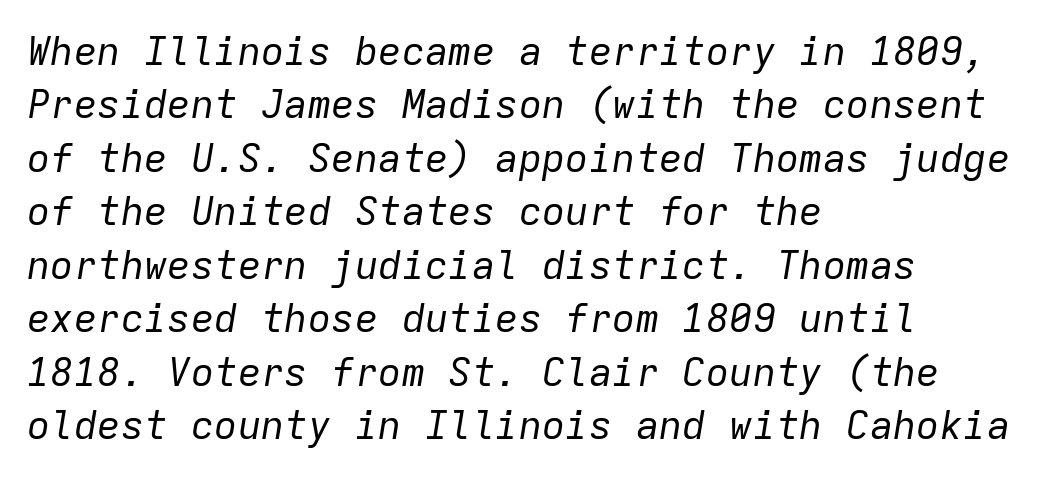
Is there much room between lines? A standard amount, neither cramped nor airy. Anything drawn beneath the words? Only blank space. These lines stack with their left ends in a neat column. Honestly, the letter spacing is just normal — you wouldn't notice it.
